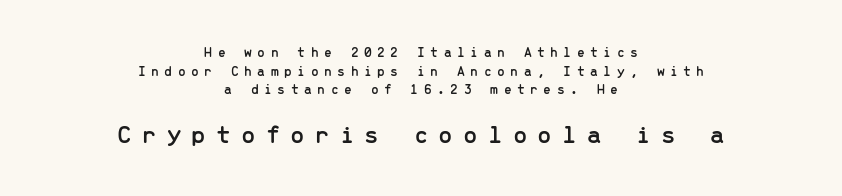
{"italic": "no", "underline": "no", "align": "center", "line_spacing": "normal", "line_spacing_ratio": 1.33, "letter_spacing": "wide", "letter_spacing_em": 0.39, "larger_block": "second", "size_ratio": 1.86, "glyph_px": 26}
